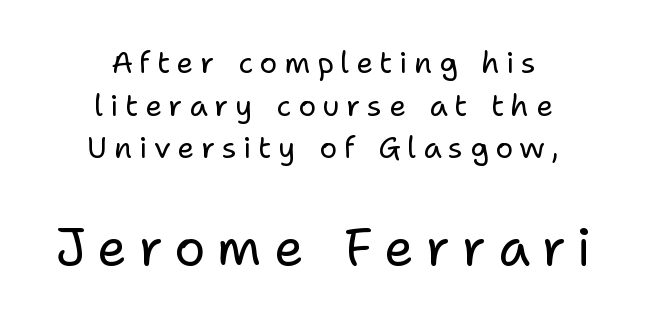
Q: Is the text bold? A: No.
Q: Is the text italic (slanted)? A: No, it is upright.
Q: Is the typeface a serif or a sans-serif typeface? A: Sans-serif.
Q: Is the text underlined? A: No.
Q: How is the paragraph aligned? A: Centered.
Q: Is the spacing between letters normal or unusually wide? A: Unusually wide.
Q: Is the spacing between lines tight, normal or loose? A: Normal.
Q: Which block of text is set in a larger size, the first (top) or the second (bottom)? A: The second (bottom) one.
Q: Width (condensed, normal, or wide)? A: Normal.
Q: Stroke contrast? A: Low.
Q: x-height? A: Medium.
Q: Monospaced? A: No.
